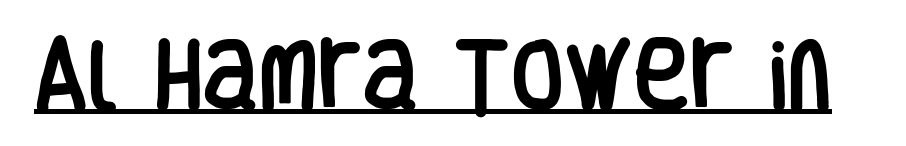
{"serif": "no", "italic": "no", "width": "condensed", "stroke_contrast": "low", "x_height": "large", "monospaced": "no", "underline": "yes", "letter_spacing": "normal", "letter_spacing_em": 0.0, "glyph_px": 77}
